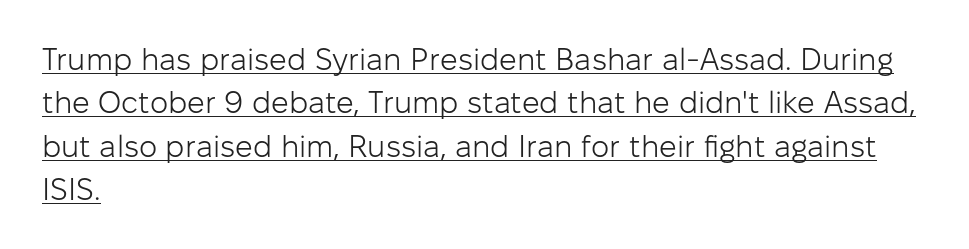
Q: Is the text bold? A: No.
Q: Is the text italic (slanted)? A: No, it is upright.
Q: Is the typeface a serif or a sans-serif typeface? A: Sans-serif.
Q: Is the text underlined? A: Yes.
Q: How is the paragraph aligned? A: Left-aligned.
Q: Is the spacing between letters normal or unusually wide? A: Normal.
Q: Is the spacing between lines tight, normal or loose? A: Normal.
Q: Width (condensed, normal, or wide)? A: Normal.
Q: Stroke contrast? A: Low.
Q: x-height? A: Medium.
Q: Monospaced? A: No.
